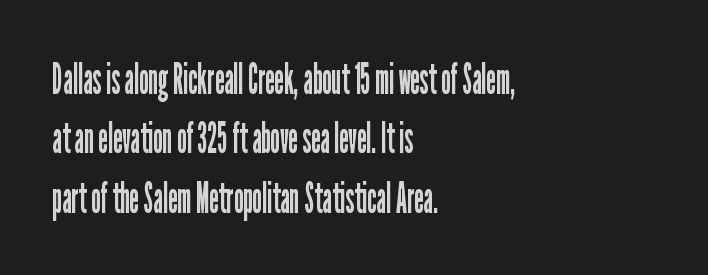
The image shows 43 px regular-weight, condensed sans-serif type, upright; set left-aligned, normal line spacing (1.38x), normal letter spacing, not underlined; low stroke contrast and a medium x-height.
